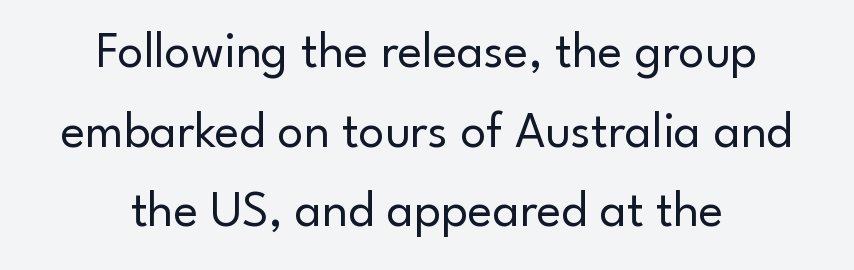
The font's upright variant was chosen for this text. Default kerning and tracking; the words read as compact shapes. Honestly, the row spacing looks completely unremarkable. A typesetter would call this proportional, since set widths differ per character. Vertical stems look standard width or narrower in stroke. Only glyphs here, with clear space below each row.
